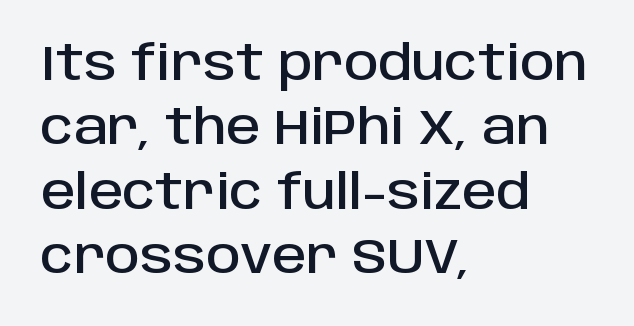
The paragraph shown leans on its left margin. The strip under each line holds only bare page. The passage shown is typed in a proportional face where columns would drift. Posture: straight, roman, zero tilt.
